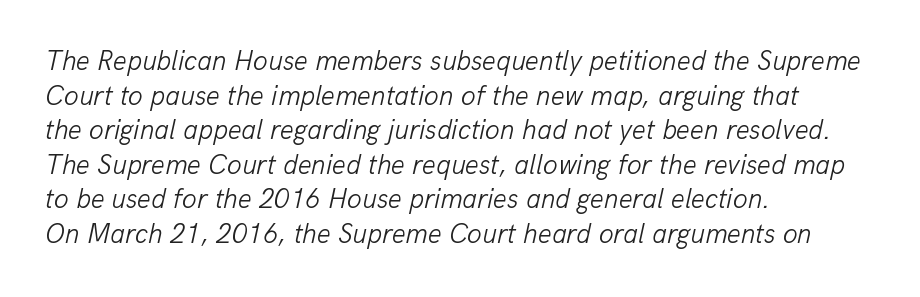
{"italic": "yes", "lean": "right", "slant_degrees": 13, "bold": "no", "underline": "no", "align": "left", "line_spacing": "normal", "line_spacing_ratio": 1.28, "letter_spacing": "normal", "letter_spacing_em": 0.0, "glyph_px": 27}
